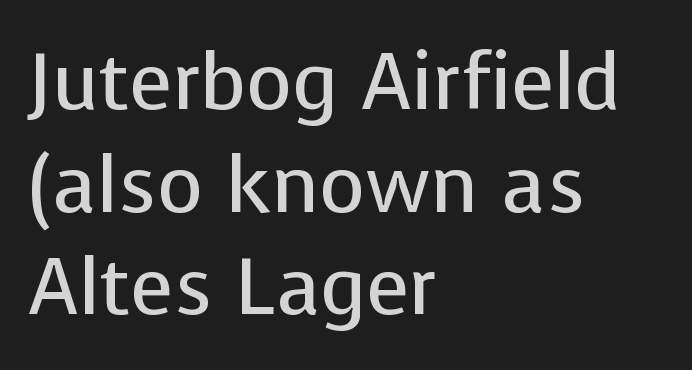
The passage shown stacks its lines at a standard gap. The gap between lines stays unmarked. In terms of letterspacing, this is plain default setting. Where is the straight margin? On the left. Quick note: not italic, upright. The text was rendered using a sans face with plain stroke endings.
